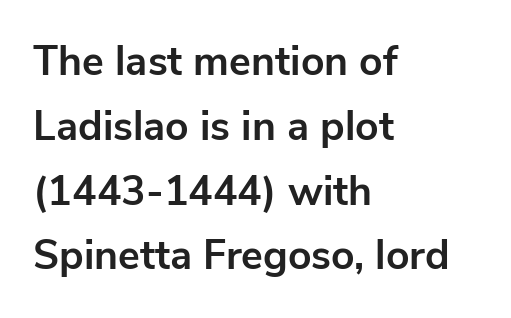
{"serif": "no", "italic": "no", "bold": "yes", "weight": "bold", "width": "normal", "stroke_contrast": "low", "x_height": "medium", "monospaced": "no", "underline": "no", "align": "left", "line_spacing": "normal", "line_spacing_ratio": 1.58, "letter_spacing": "normal", "letter_spacing_em": 0.0, "glyph_px": 41}
